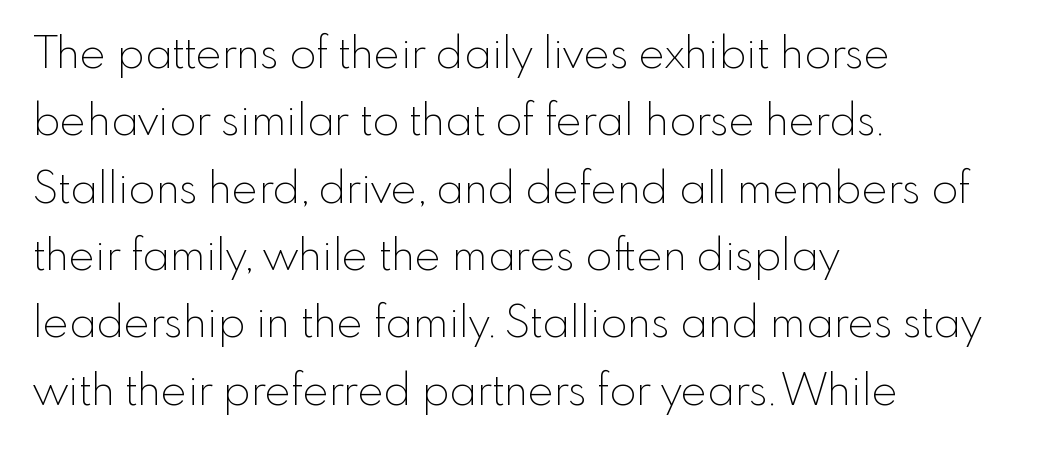
Underlining? Definitely not there. Think standard paragraph weight, or any step lighter than that. I'd call this a sans setting — the letters go barefoot. Posture: straight, roman, zero tilt.
